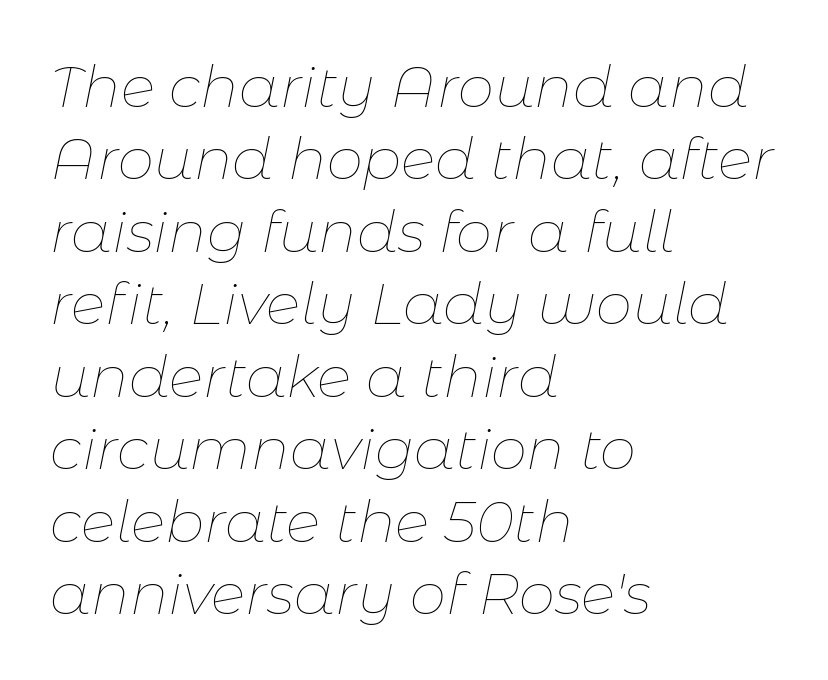
{"italic": "yes", "lean": "right", "slant_degrees": 11, "bold": "no", "weight": "thin", "width": "normal", "stroke_contrast": "low", "x_height": "medium", "monospaced": "no", "underline": "no", "align": "left", "line_spacing": "normal", "line_spacing_ratio": 1.25, "letter_spacing": "normal", "letter_spacing_em": 0.0, "glyph_px": 58}
